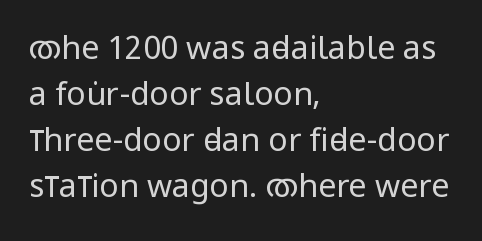
{"serif": "no", "italic": "no", "bold": "no", "weight": "regular", "width": "condensed", "stroke_contrast": "low", "x_height": "large", "monospaced": "no", "underline": "no", "align": "left", "line_spacing": "normal", "line_spacing_ratio": 1.44, "letter_spacing": "normal", "letter_spacing_em": 0.0, "glyph_px": 32}
